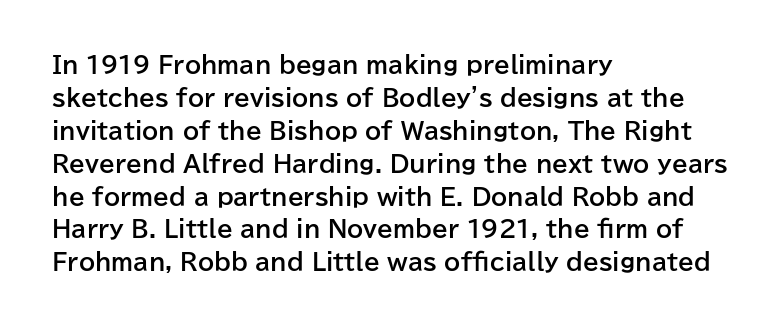
The image shows 23 px bold type, upright; set left-aligned, normal line spacing (1.43x), normal letter spacing, not underlined.
